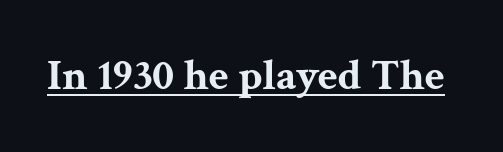
The image shows 44 px bold, wide serif type, upright; set normal letter spacing, underlined; medium stroke contrast and a medium x-height.
